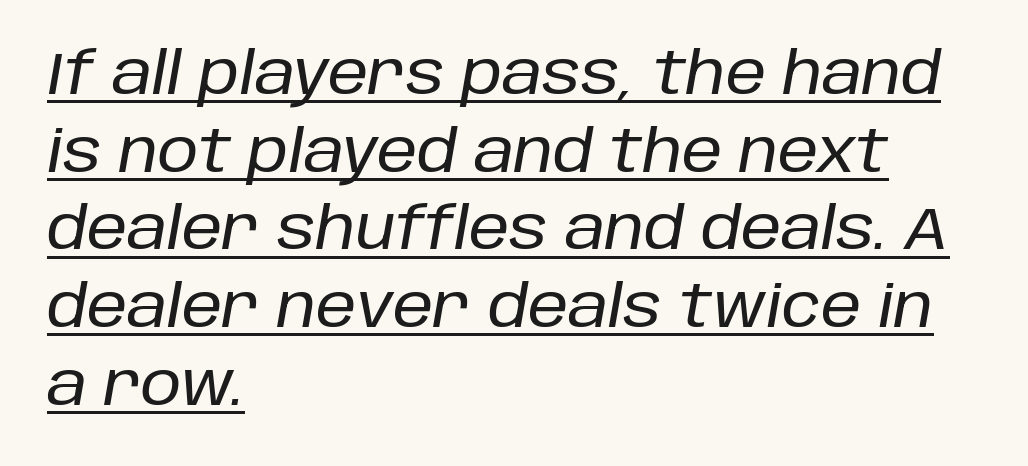
Think of a printed novel: that variable character pitch is what you see here. Reading down the block, your eye returns to a fixed left position each line. Italic? Definitely — the glyphs are oblique. These characters rest on top of a visible drawn line. In terms of letterspacing, this is plain default setting. Baseline-to-baseline distance is the conventional proportion of letter height.
